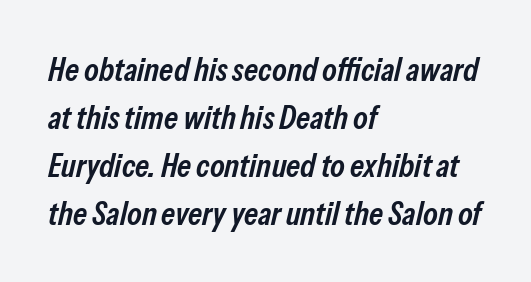
Q: Is the text bold? A: Semi-bold.
Q: Is the text italic (slanted)? A: Yes, it leans right by about 13 degrees.
Q: Is the text underlined? A: No.
Q: How is the paragraph aligned? A: Left-aligned.
Q: Is the spacing between letters normal or unusually wide? A: Normal.
Q: Is the spacing between lines tight, normal or loose? A: Normal.
Q: Width (condensed, normal, or wide)? A: Condensed.
Q: Stroke contrast? A: Low.
Q: x-height? A: Medium.
Q: Monospaced? A: No.
